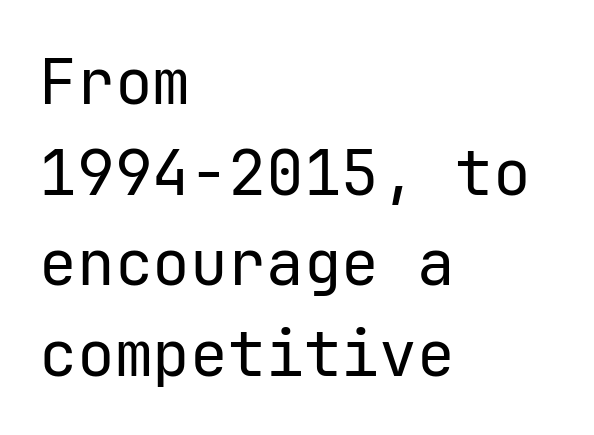
Q: Is the text bold? A: No.
Q: Is the text italic (slanted)? A: No, it is upright.
Q: Is the typeface a serif or a sans-serif typeface? A: Sans-serif.
Q: Is the text underlined? A: No.
Q: How is the paragraph aligned? A: Left-aligned.
Q: Is the spacing between letters normal or unusually wide? A: Normal.
Q: Is the spacing between lines tight, normal or loose? A: Normal.
Q: Width (condensed, normal, or wide)? A: Normal.
Q: Stroke contrast? A: Low.
Q: x-height? A: Medium.
Q: Monospaced? A: Yes.
